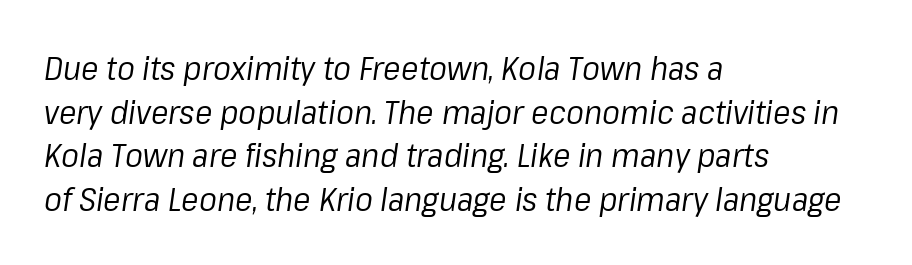
{"italic": "yes", "lean": "right", "slant_degrees": 8, "bold": "no", "weight": "regular", "width": "normal", "stroke_contrast": "low", "x_height": "medium", "monospaced": "no", "underline": "no", "align": "left", "line_spacing": "normal", "line_spacing_ratio": 1.32, "letter_spacing": "normal", "letter_spacing_em": 0.0, "glyph_px": 33}
